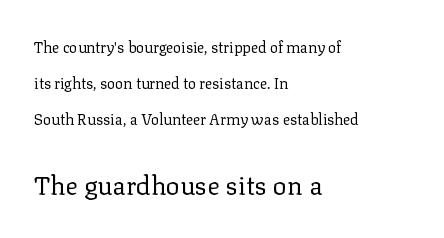
{"italic": "no", "bold": "no", "underline": "no", "align": "left", "line_spacing": "loose", "line_spacing_ratio": 2.39, "letter_spacing": "normal", "letter_spacing_em": 0.0, "larger_block": "second", "size_ratio": 1.73, "glyph_px": 26}
